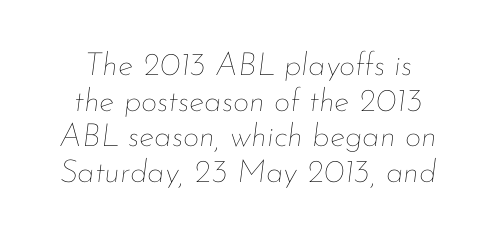
Q: Is the text bold? A: No.
Q: Is the text italic (slanted)? A: Yes, it leans right by about 7 degrees.
Q: Is the text underlined? A: No.
Q: Is the spacing between letters normal or unusually wide? A: Normal.
Q: Is the spacing between lines tight, normal or loose? A: Tight.
Q: Width (condensed, normal, or wide)? A: Normal.
Q: Stroke contrast? A: Low.
Q: x-height? A: Small.
Q: Monospaced? A: No.
